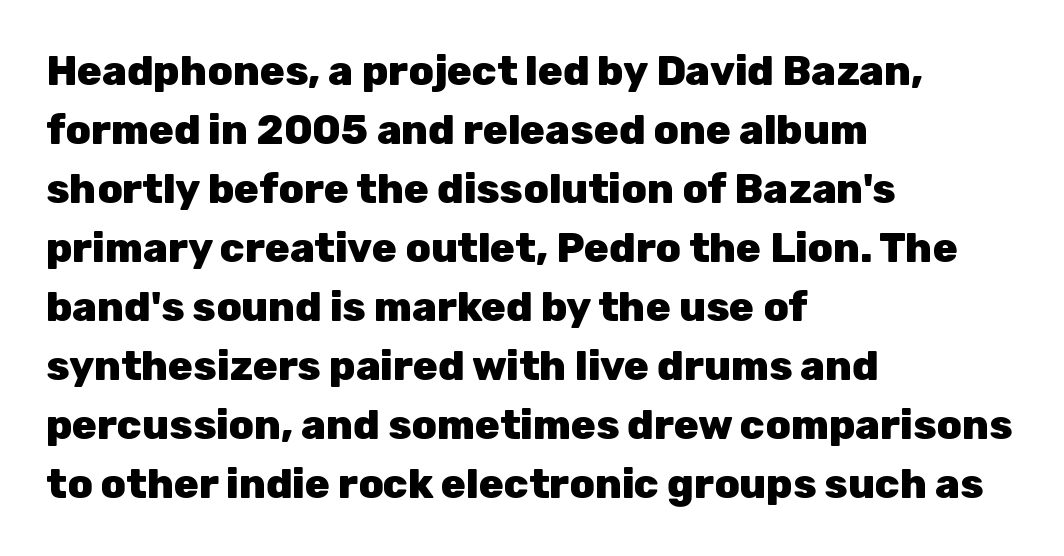
Q: Is the text bold? A: Yes.
Q: Is the text italic (slanted)? A: No, it is upright.
Q: Is the typeface a serif or a sans-serif typeface? A: Sans-serif.
Q: Is the text underlined? A: No.
Q: How is the paragraph aligned? A: Left-aligned.
Q: Is the spacing between letters normal or unusually wide? A: Normal.
Q: Is the spacing between lines tight, normal or loose? A: Normal.
Q: Width (condensed, normal, or wide)? A: Normal.
Q: Stroke contrast? A: Low.
Q: x-height? A: Medium.
Q: Monospaced? A: No.
